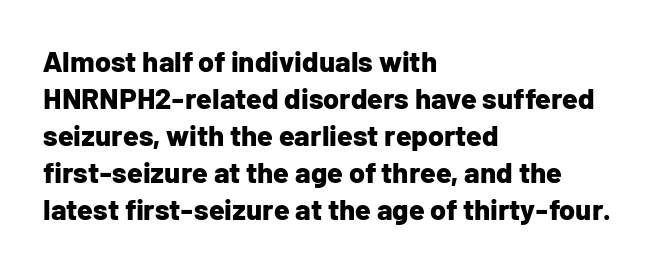
Q: Is the text bold? A: Yes.
Q: Is the text italic (slanted)? A: No, it is upright.
Q: Is the typeface a serif or a sans-serif typeface? A: Sans-serif.
Q: Is the text underlined? A: No.
Q: How is the paragraph aligned? A: Left-aligned.
Q: Is the spacing between letters normal or unusually wide? A: Normal.
Q: Is the spacing between lines tight, normal or loose? A: Normal.
Q: Width (condensed, normal, or wide)? A: Normal.
Q: Stroke contrast? A: Low.
Q: x-height? A: Medium.
Q: Monospaced? A: No.
